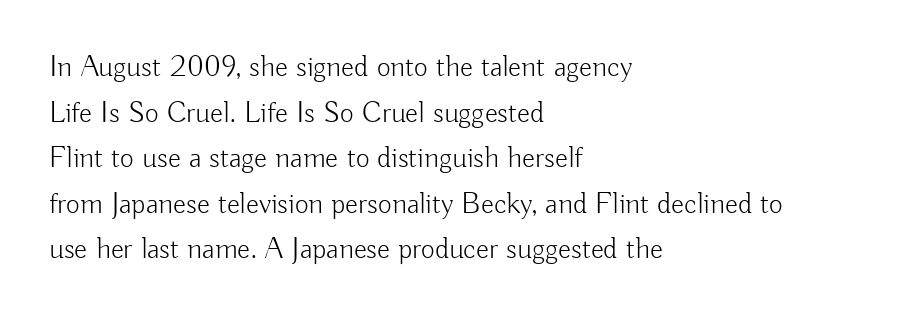
The image shows 30 px light sans-serif type, upright; set left-aligned, normal line spacing (1.52x), normal letter spacing, not underlined; low stroke contrast and a small x-height.
